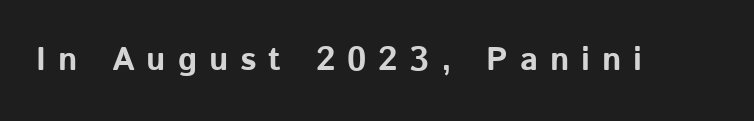
This sample uses a sans-serif face. Think of a printed novel: that variable character pitch is what you see here. The space directly below the letters is spotless. The font is running at its bold setting. Does extra space separate the letters? Yes, quite a lot of it. Tall strokes in this sample are plumb rather than angled.
